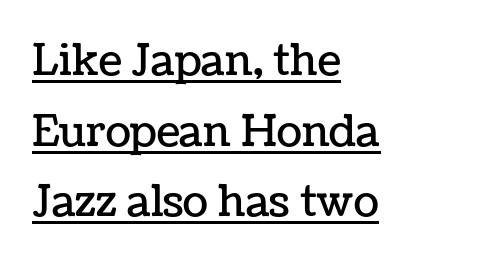
Q: Is the text italic (slanted)? A: No, it is upright.
Q: Is the text underlined? A: Yes.
Q: How is the paragraph aligned? A: Left-aligned.
Q: Is the spacing between letters normal or unusually wide? A: Normal.
Q: Is the spacing between lines tight, normal or loose? A: Normal.
Q: Width (condensed, normal, or wide)? A: Normal.
Q: Stroke contrast? A: Low.
Q: x-height? A: Medium.
Q: Monospaced? A: No.
